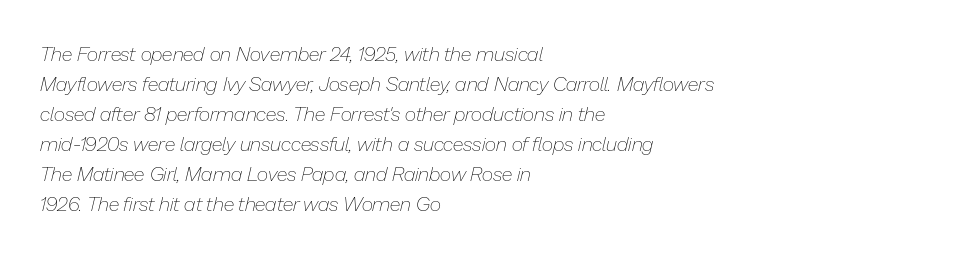
The leading is moderate, giving the passage an even texture. Check under the words: just untouched page. Observe the ordinary spacing: letters are neighbours, not strangers. Horizontal alignment here is leftward, the default for most running prose. These lines were composed using italics. No heavy texture on the line: the type isn't bold.
